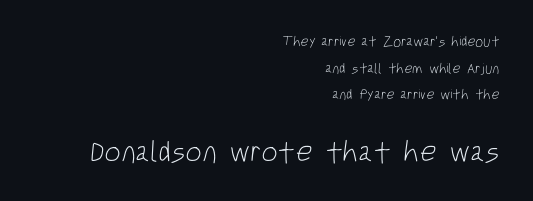
{"serif": "no", "bold": "no", "weight": "light", "width": "condensed", "stroke_contrast": "low", "x_height": "large", "monospaced": "no", "underline": "no", "align": "right", "line_spacing": "loose", "line_spacing_ratio": 1.9, "letter_spacing": "normal", "letter_spacing_em": 0.0, "larger_block": "second", "size_ratio": 2.07, "glyph_px": 29}
